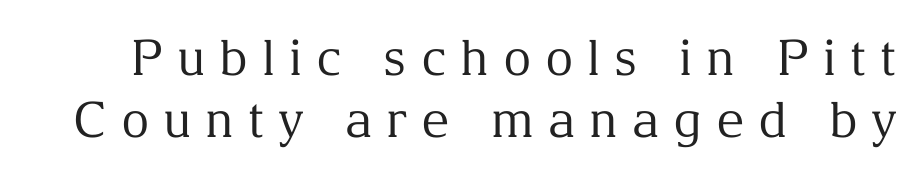
The image shows 49 px regular-weight serif type, upright; set normal line spacing (1.27x), unusually wide letter spacing (+0.28 em), not underlined; medium stroke contrast and a medium x-height.
